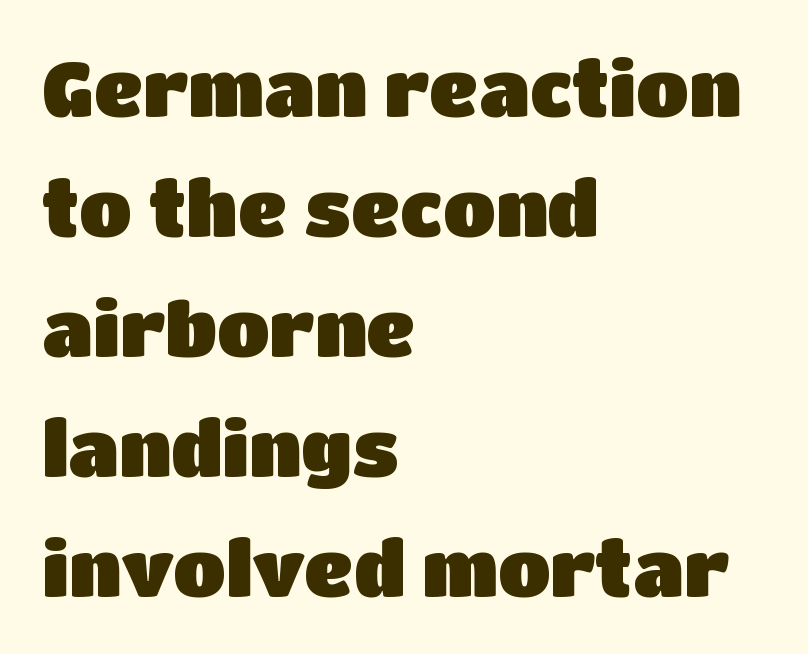
Q: Is the text italic (slanted)? A: No, it is upright.
Q: Is the typeface a serif or a sans-serif typeface? A: Sans-serif.
Q: Is the text underlined? A: No.
Q: How is the paragraph aligned? A: Left-aligned.
Q: Is the spacing between letters normal or unusually wide? A: Normal.
Q: Is the spacing between lines tight, normal or loose? A: Normal.
Q: Width (condensed, normal, or wide)? A: Normal.
Q: Stroke contrast? A: Low.
Q: x-height? A: Large.
Q: Monospaced? A: No.
